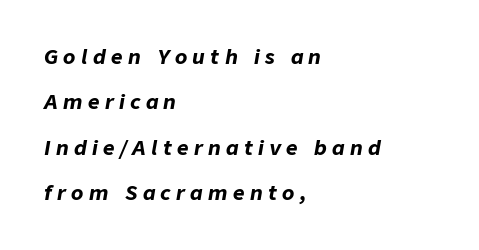
{"italic": "yes", "lean": "right", "slant_degrees": 9, "bold": "yes", "underline": "no", "align": "left", "line_spacing": "loose", "line_spacing_ratio": 2.27, "letter_spacing": "wide", "letter_spacing_em": 0.27, "glyph_px": 20}
